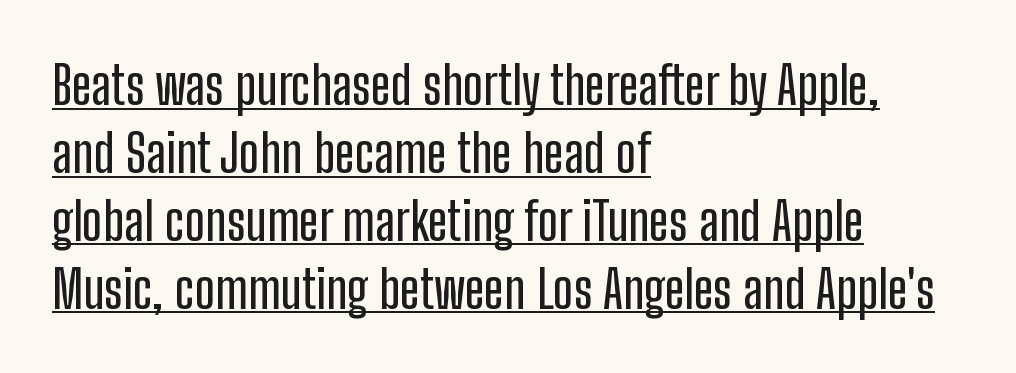
It's the straight-up-and-down kind of type. These lines are composed in type without serifs. Nothing unusual about the tracking: characters are spaced as the font intends. Vertical spacing — default.
